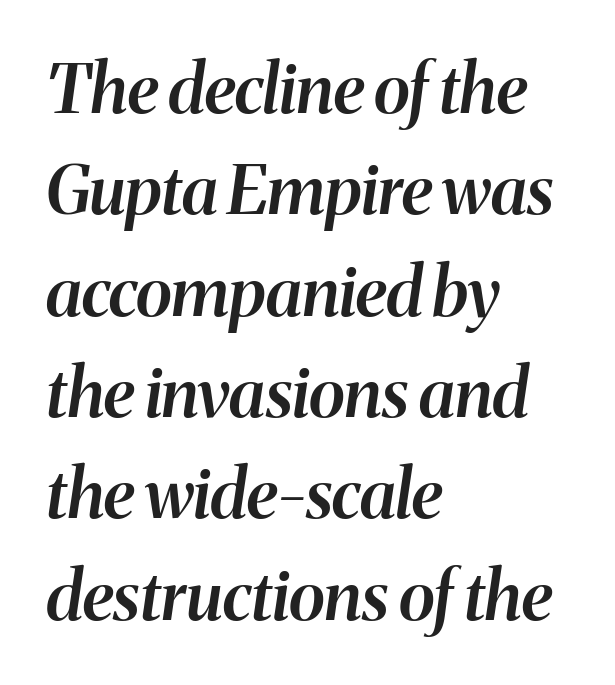
The image shows 68 px semibold type, italic (leaning right); set left-aligned, normal line spacing (1.49x), normal letter spacing, not underlined; medium stroke contrast and a medium x-height.
